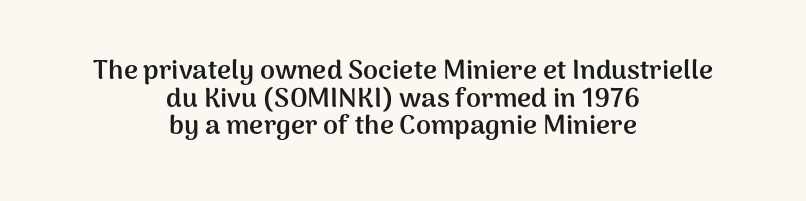
This sample uses an upright cut, with every glyph sitting square on the baseline. Here the glyphs are tracked normally, forming tight word shapes. This block would grow much taller if given ordinary leading; it's compressed now. The glyphs have the mass of a bold cut. This rendering uses center alignment, leaving both contours irregular but symmetric.
